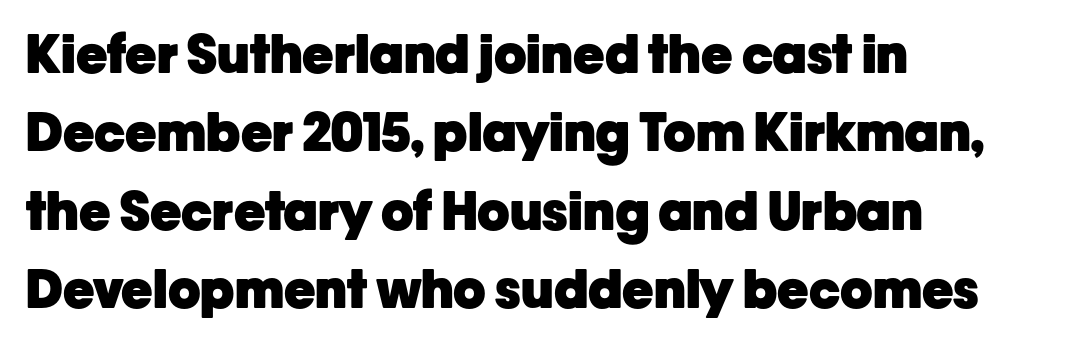
{"serif": "no", "italic": "no", "bold": "yes", "weight": "heavy", "width": "normal", "stroke_contrast": "low", "x_height": "medium", "monospaced": "no", "underline": "no", "align": "left", "line_spacing": "normal", "line_spacing_ratio": 1.48, "letter_spacing": "normal", "letter_spacing_em": 0.0, "glyph_px": 53}
